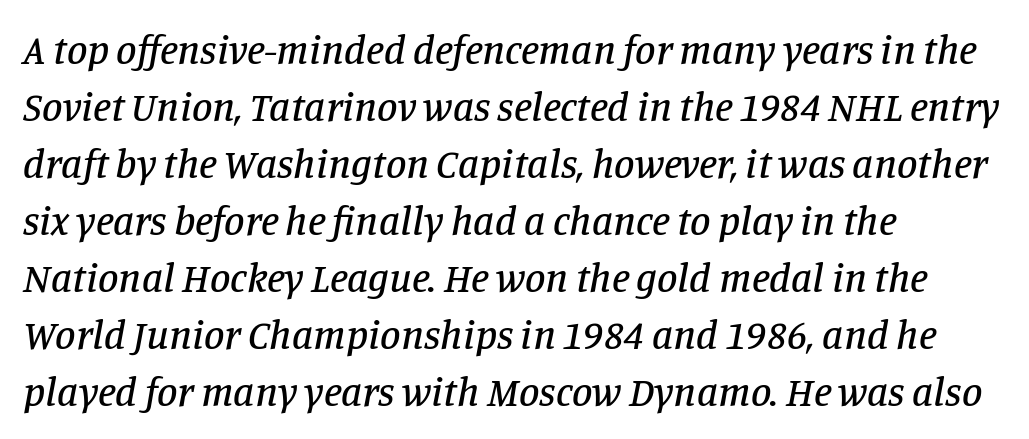
The area under the type is left untouched. Each letter keeps its own natural width here, so spacing adapts to shape. Style check: oblique. The rendering anchors every line to the left-hand side.
